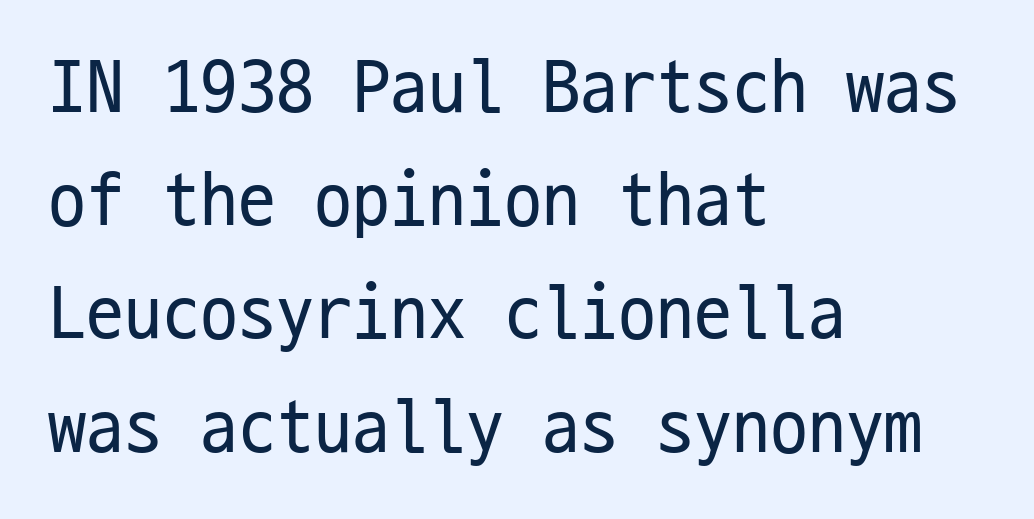
{"serif": "no", "italic": "no", "bold": "no", "weight": "regular", "width": "condensed", "stroke_contrast": "low", "x_height": "medium", "monospaced": "yes", "underline": "no", "align": "left", "line_spacing": "normal", "line_spacing_ratio": 1.49, "letter_spacing": "normal", "letter_spacing_em": 0.0, "glyph_px": 76}
